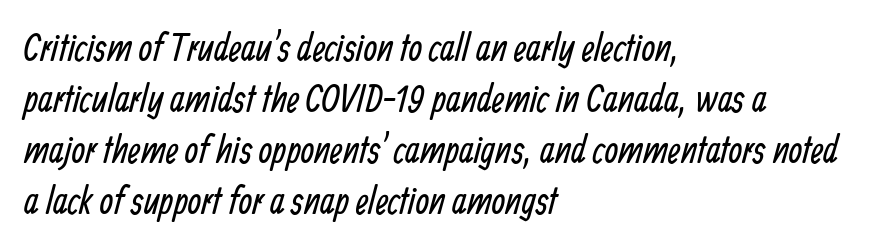
Unmarked baselines from the first word to the last. Do the characters align in a grid? No, the font is proportional. Weight: regular or lighter. Regarding leading, the lines here are spaced in the standard way. The setting favours the left margin, as ordinary paragraphs usually do.
